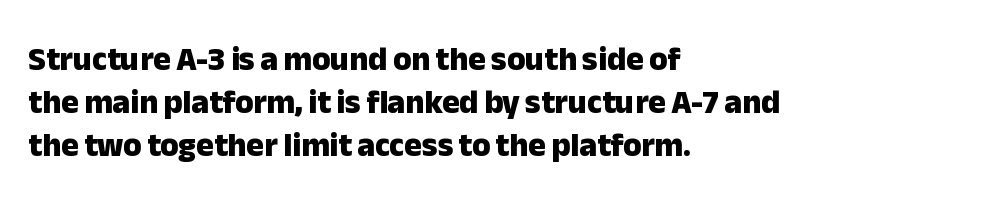
{"serif": "no", "italic": "no", "bold": "yes", "weight": "heavy", "width": "normal", "stroke_contrast": "low", "x_height": "medium", "monospaced": "no", "underline": "no", "align": "left", "line_spacing": "normal", "line_spacing_ratio": 1.3, "letter_spacing": "normal", "letter_spacing_em": 0.0, "glyph_px": 33}
